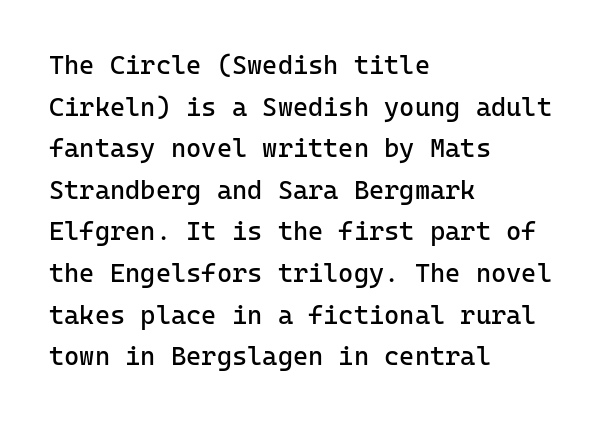
{"italic": "no", "bold": "no", "underline": "no", "align": "left", "line_spacing": "normal", "line_spacing_ratio": 1.6, "letter_spacing": "normal", "letter_spacing_em": 0.0, "glyph_px": 26}
